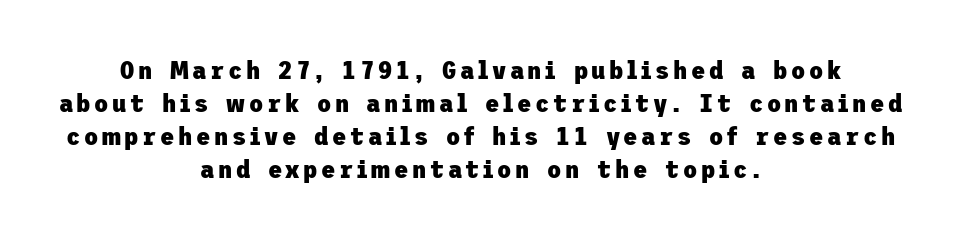
Caption: bold face, heavy strokes. The lines in this sample share a center point and differ in where they start and stop. The passage shown is not underscored anywhere. The vertical gap from one line to the next is medium. Does the lettering tilt? It doesn't — this is upright.
